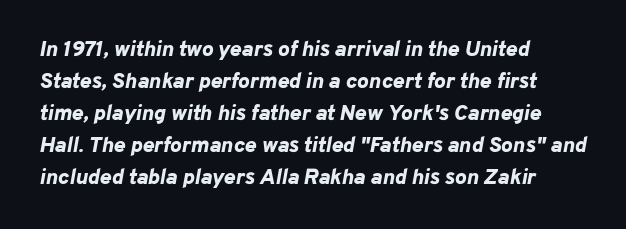
The image shows 22 px bold type, italic (leaning right); set left-aligned, normal line spacing (1.45x), normal letter spacing, not underlined.
